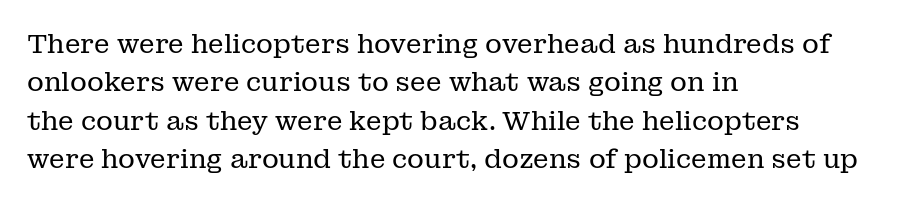
Q: Is the text bold? A: No.
Q: Is the text italic (slanted)? A: No, it is upright.
Q: Is the text underlined? A: No.
Q: How is the paragraph aligned? A: Left-aligned.
Q: Is the spacing between letters normal or unusually wide? A: Normal.
Q: Is the spacing between lines tight, normal or loose? A: Normal.
